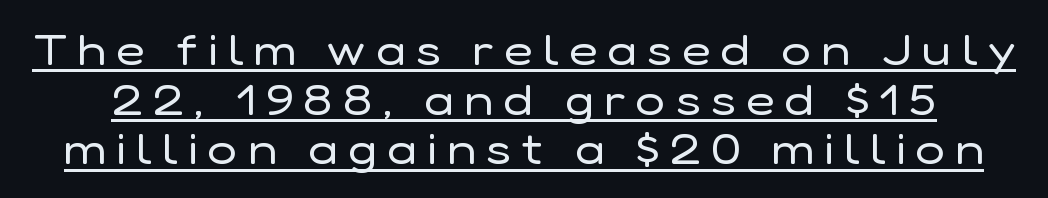
The image shows 44 px regular-weight sans-serif type, upright; set tight line spacing (1.13x), unusually wide letter spacing (+0.24 em), underlined; low stroke contrast and a medium x-height.
